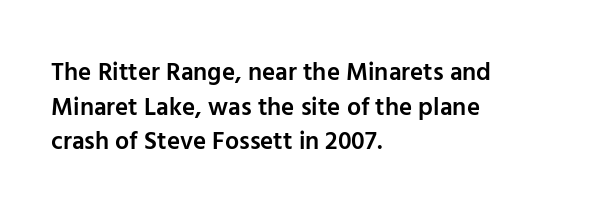
Q: Is the text bold? A: Semi-bold.
Q: Is the text italic (slanted)? A: No, it is upright.
Q: Is the text underlined? A: No.
Q: How is the paragraph aligned? A: Left-aligned.
Q: Is the spacing between letters normal or unusually wide? A: Normal.
Q: Is the spacing between lines tight, normal or loose? A: Normal.
